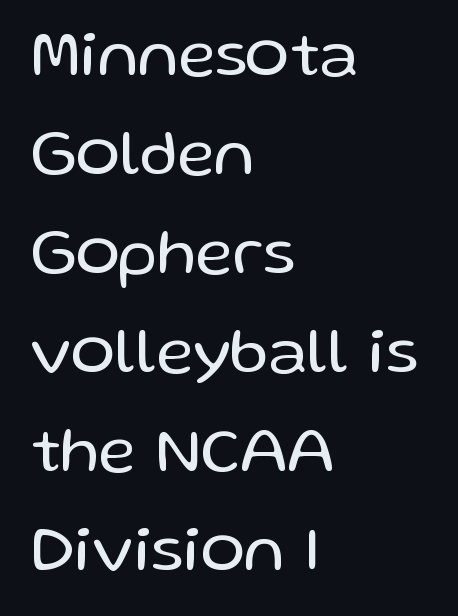
Any mark beneath the type? The region is blank. You could not count columns in this text — the font is proportionally spaced. The font sits on the lighter half of the weight spectrum, regular included. The rendering shows plain stroke endings on the letterforms — a sans-serif design. Here the glyphs are tracked normally, forming tight word shapes. The lines are quadded left.
